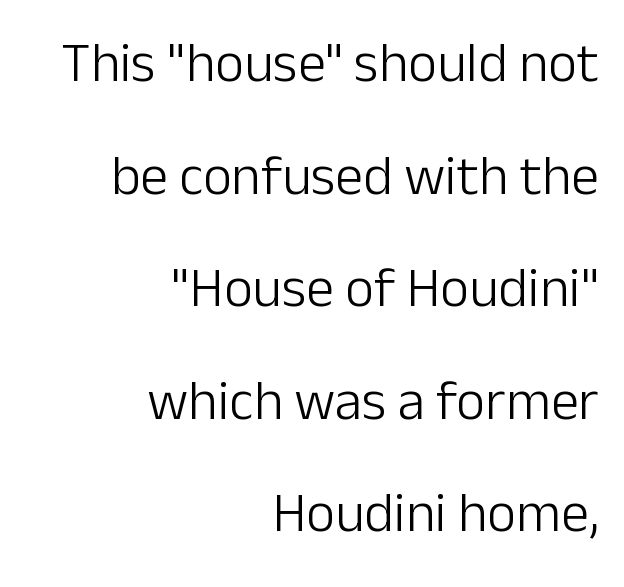
A flush-right, rag-left setting is used for this passage. The strokes carry an ordinary text weight at most. Each new line begins a long way beneath the previous one. Default kerning and tracking; the words read as compact shapes.
